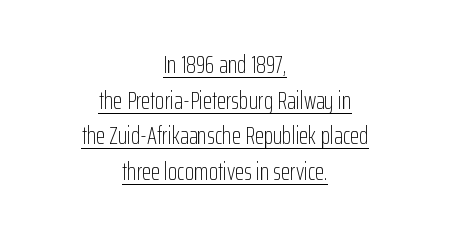
{"italic": "no", "bold": "no", "underline": "yes", "align": "center", "line_spacing": "normal", "line_spacing_ratio": 1.48, "letter_spacing": "normal", "letter_spacing_em": 0.0, "glyph_px": 24}
